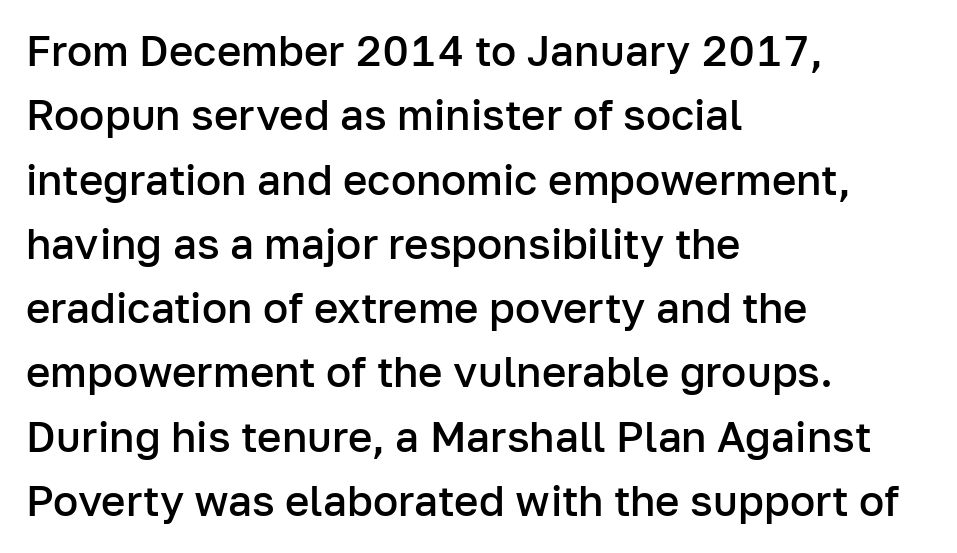
The image shows 42 px semibold sans-serif type, upright; set left-aligned, normal line spacing (1.53x), normal letter spacing, not underlined; low stroke contrast and a medium x-height.
